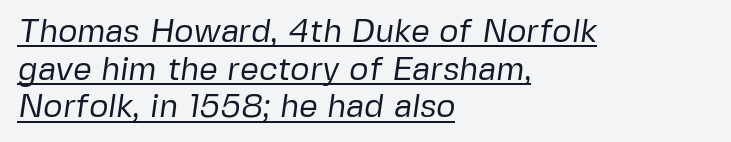
{"serif": "no", "bold": "no", "weight": "regular", "width": "normal", "stroke_contrast": "low", "x_height": "medium", "monospaced": "no", "underline": "yes", "align": "left", "line_spacing": "tight", "line_spacing_ratio": 1.14, "letter_spacing": "normal", "letter_spacing_em": 0.0, "glyph_px": 33}
